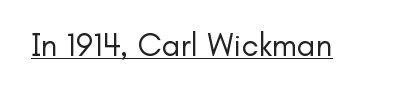
Q: Is the text bold? A: No.
Q: Is the text italic (slanted)? A: No, it is upright.
Q: Is the typeface a serif or a sans-serif typeface? A: Sans-serif.
Q: Is the text underlined? A: Yes.
Q: Is the spacing between letters normal or unusually wide? A: Normal.
Q: Width (condensed, normal, or wide)? A: Normal.
Q: Stroke contrast? A: Low.
Q: x-height? A: Small.
Q: Monospaced? A: No.
